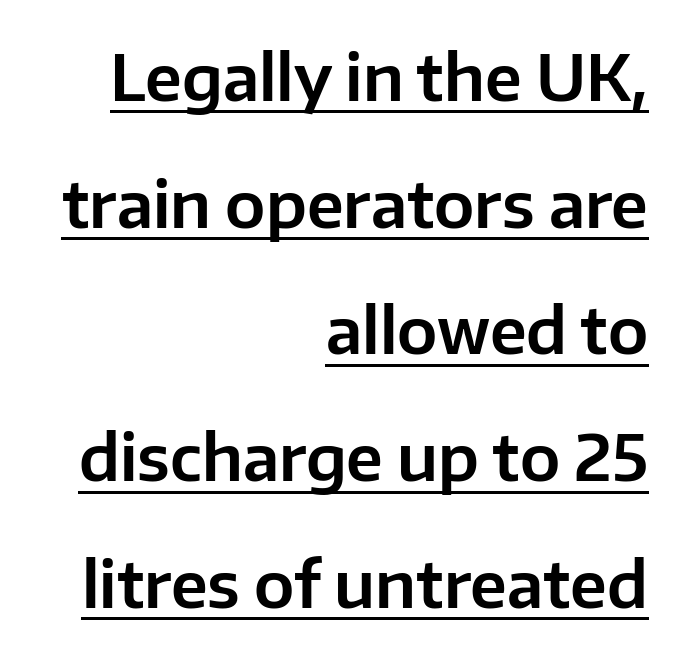
Q: Is the text italic (slanted)? A: No, it is upright.
Q: Is the typeface a serif or a sans-serif typeface? A: Sans-serif.
Q: Is the text underlined? A: Yes.
Q: How is the paragraph aligned? A: Right-aligned.
Q: Is the spacing between letters normal or unusually wide? A: Normal.
Q: Is the spacing between lines tight, normal or loose? A: Loose.
Q: Width (condensed, normal, or wide)? A: Normal.
Q: Stroke contrast? A: Low.
Q: x-height? A: Medium.
Q: Monospaced? A: No.
